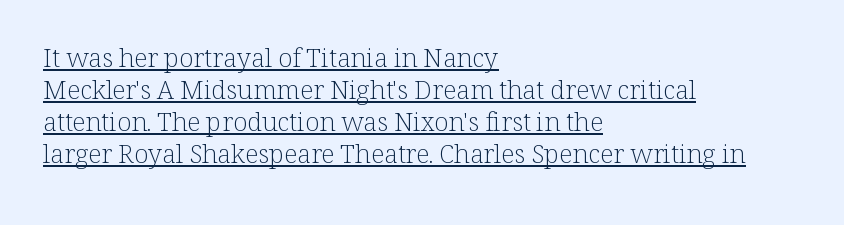
Q: Is the text bold? A: No.
Q: Is the text italic (slanted)? A: No, it is upright.
Q: Is the text underlined? A: Yes.
Q: How is the paragraph aligned? A: Left-aligned.
Q: Is the spacing between letters normal or unusually wide? A: Normal.
